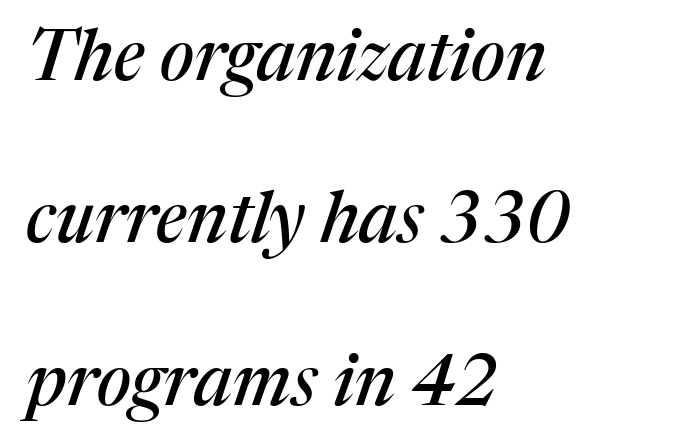
Q: Is the text italic (slanted)? A: Yes, it leans right by about 17 degrees.
Q: Is the typeface a serif or a sans-serif typeface? A: Serif.
Q: Is the text underlined? A: No.
Q: How is the paragraph aligned? A: Left-aligned.
Q: Is the spacing between letters normal or unusually wide? A: Normal.
Q: Is the spacing between lines tight, normal or loose? A: Loose.
Q: Width (condensed, normal, or wide)? A: Normal.
Q: Stroke contrast? A: Medium.
Q: x-height? A: Medium.
Q: Monospaced? A: No.
